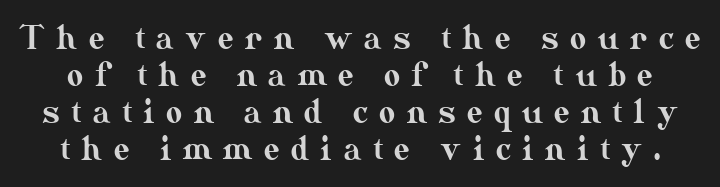
{"italic": "no", "width": "normal", "stroke_contrast": "medium", "x_height": "small", "monospaced": "no", "underline": "no", "line_spacing_ratio": 1.19, "letter_spacing": "wide", "letter_spacing_em": 0.37, "glyph_px": 31}
